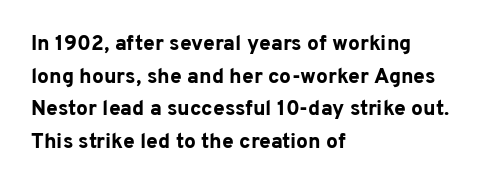
The image shows 21 px bold type, upright; set left-aligned, normal line spacing (1.55x), normal letter spacing, not underlined.
